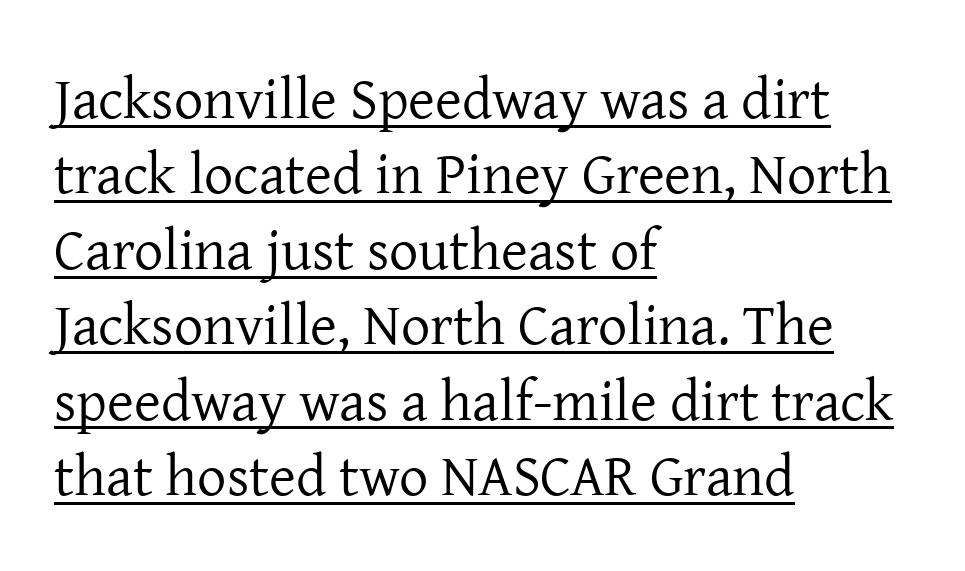
Q: Is the text bold? A: No.
Q: Is the text italic (slanted)? A: No, it is upright.
Q: Is the typeface a serif or a sans-serif typeface? A: Serif.
Q: Is the text underlined? A: Yes.
Q: How is the paragraph aligned? A: Left-aligned.
Q: Is the spacing between letters normal or unusually wide? A: Normal.
Q: Is the spacing between lines tight, normal or loose? A: Normal.
Q: Width (condensed, normal, or wide)? A: Normal.
Q: Stroke contrast? A: Low.
Q: x-height? A: Medium.
Q: Monospaced? A: No.
